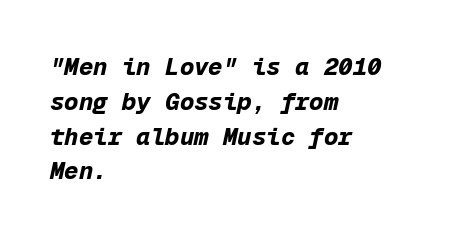
The image shows 24 px bold type, italic (leaning right); set left-aligned, normal line spacing (1.45x), normal letter spacing, not underlined.
